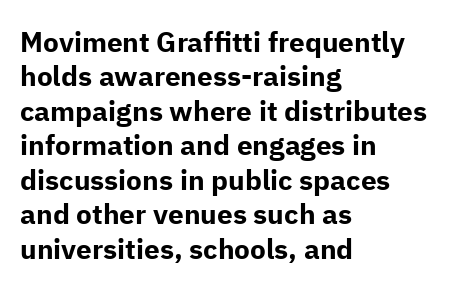
Q: Is the text bold? A: Yes.
Q: Is the text italic (slanted)? A: No, it is upright.
Q: Is the typeface a serif or a sans-serif typeface? A: Sans-serif.
Q: Is the text underlined? A: No.
Q: How is the paragraph aligned? A: Left-aligned.
Q: Is the spacing between letters normal or unusually wide? A: Normal.
Q: Width (condensed, normal, or wide)? A: Normal.
Q: Stroke contrast? A: Low.
Q: x-height? A: Medium.
Q: Monospaced? A: No.
